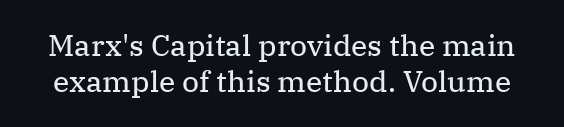
The image shows 30 px regular-weight serif type, upright; set line spacing 1.21x, normal letter spacing, not underlined; medium stroke contrast and a medium x-height.
